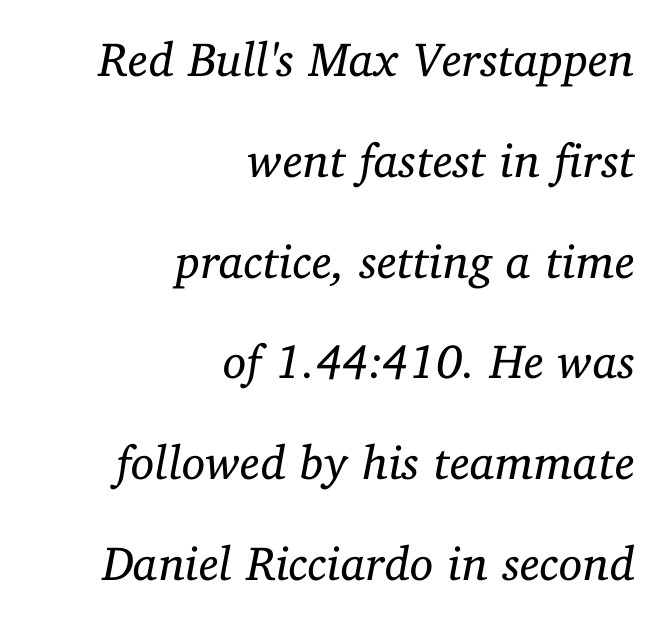
The image shows 48 px regular-weight serif type, italic (leaning right); set right-aligned, loose line spacing (2.1x), normal letter spacing, not underlined; low stroke contrast and a medium x-height.
